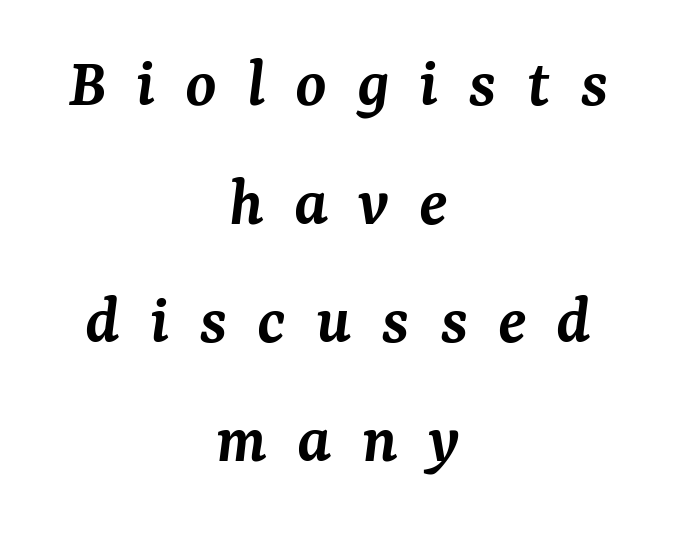
Q: Is the text bold? A: Semi-bold.
Q: Is the text italic (slanted)? A: Yes, it leans right by about 7 degrees.
Q: Is the typeface a serif or a sans-serif typeface? A: Serif.
Q: Is the text underlined? A: No.
Q: How is the paragraph aligned? A: Centered.
Q: Is the spacing between letters normal or unusually wide? A: Unusually wide.
Q: Is the spacing between lines tight, normal or loose? A: Normal.
Q: Width (condensed, normal, or wide)? A: Normal.
Q: Stroke contrast? A: Medium.
Q: x-height? A: Medium.
Q: Monospaced? A: No.
